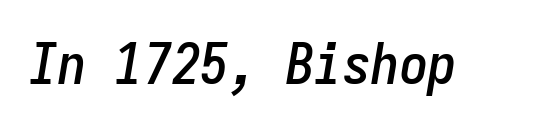
{"italic": "yes", "lean": "right", "slant_degrees": 9, "width": "condensed", "stroke_contrast": "low", "x_height": "medium", "monospaced": "yes", "underline": "no", "letter_spacing": "normal", "letter_spacing_em": 0.0, "glyph_px": 57}
